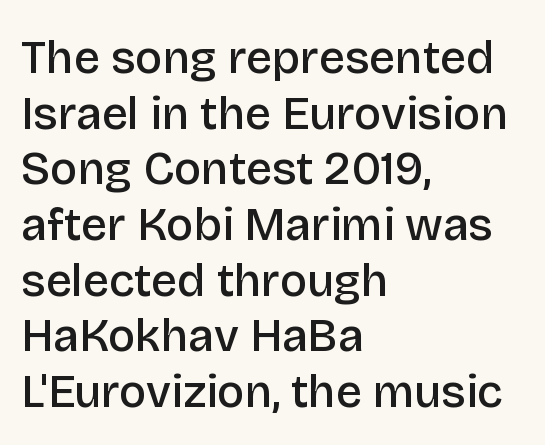
The image shows 46 px semibold sans-serif type, upright; set left-aligned, line spacing 1.21x, normal letter spacing, not underlined; low stroke contrast and a large x-height.
